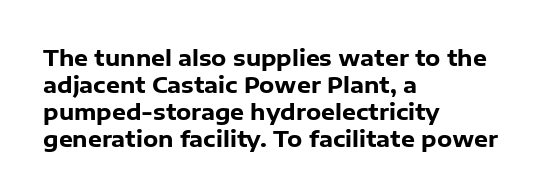
The image shows 22 px bold type, upright; set left-aligned, line spacing 1.22x, normal letter spacing, not underlined.
